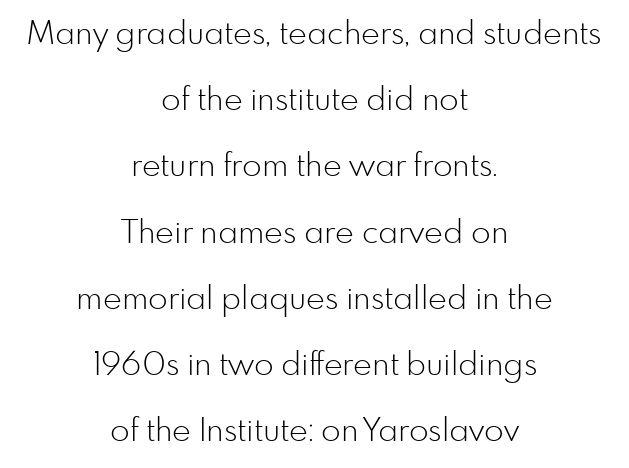
The image shows 32 px light sans-serif type, upright; set centered, loose line spacing (2.07x), normal letter spacing, not underlined; low stroke contrast and a small x-height.
